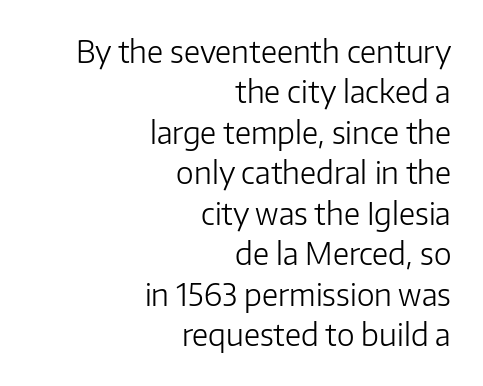
This is the regular roman posture of the typeface. Spacing between characters is what you'd get straight out of the box. Are there feet on the stems? There aren't — it's a sans. Compared with a typical body face, this is equally light or lighter still. In terms of leading, this rendering sits right in the middle.
